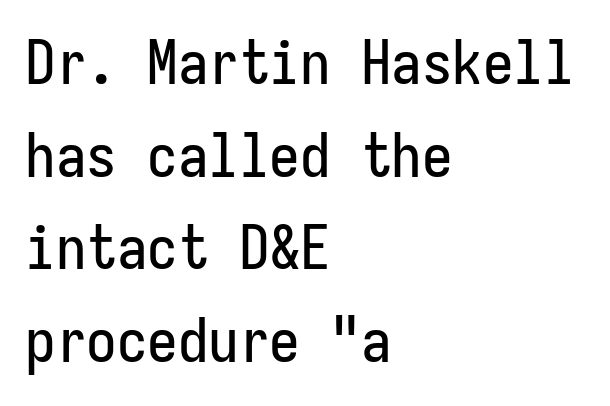
The image shows 61 px condensed sans-serif type, upright; set left-aligned, normal line spacing (1.52x), normal letter spacing, not underlined; low stroke contrast and a medium x-height.
